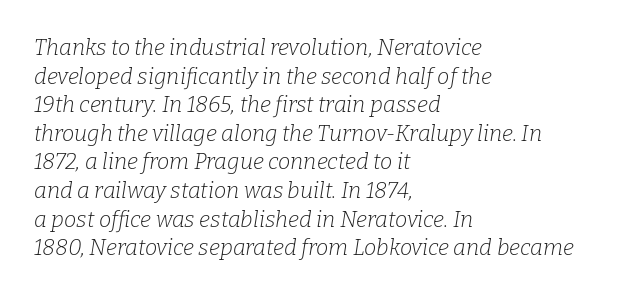
Q: Is the text bold? A: No.
Q: Is the text italic (slanted)? A: Yes, it leans right by about 9 degrees.
Q: Is the text underlined? A: No.
Q: How is the paragraph aligned? A: Left-aligned.
Q: Is the spacing between letters normal or unusually wide? A: Normal.
Q: Is the spacing between lines tight, normal or loose? A: Normal.
